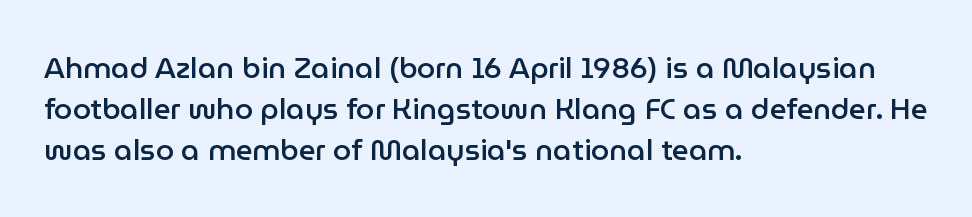
A bit beefed up — I'd call it semibold rather than bold. Characters follow at the spacing the type designer built in. Font category for this specimen: sans-serif. Each row of text sits above clean, open space. Tall strokes in this sample are plumb rather than angled. The designer left line spacing at the default.
